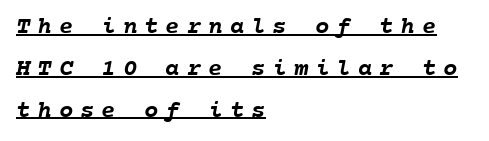
The image shows 24 px bold type; set left-aligned, line spacing 1.74x, unusually wide letter spacing (+0.29 em), underlined.
